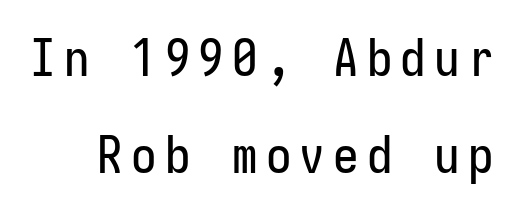
The image shows 51 px condensed sans-serif type, upright; set loose line spacing (1.9x), not underlined; low stroke contrast and a medium x-height.
